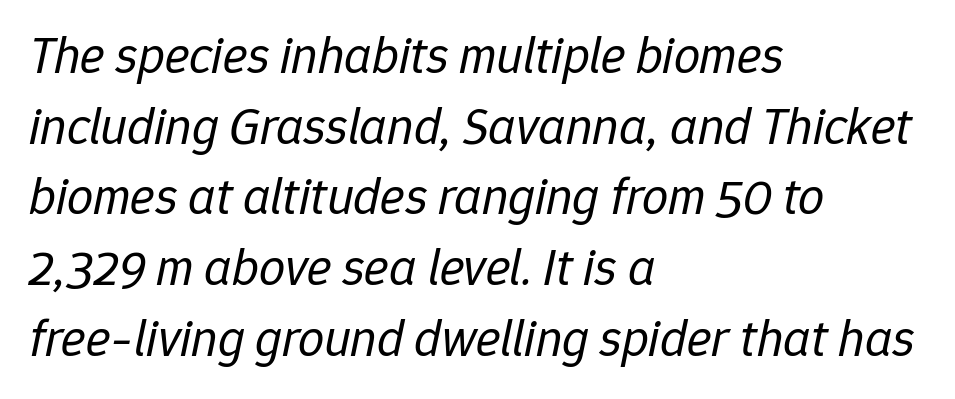
{"italic": "yes", "lean": "right", "slant_degrees": 12, "bold": "no", "weight": "regular", "width": "normal", "stroke_contrast": "low", "x_height": "medium", "monospaced": "no", "underline": "no", "align": "left", "line_spacing": "normal", "line_spacing_ratio": 1.36, "letter_spacing": "normal", "letter_spacing_em": 0.0, "glyph_px": 52}
